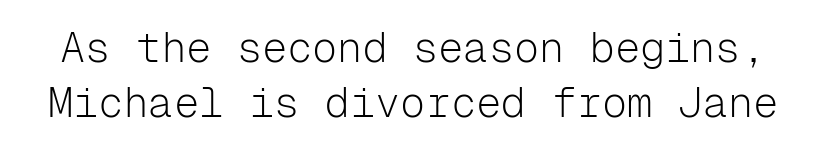
{"serif": "no", "italic": "no", "bold": "no", "weight": "light", "width": "normal", "stroke_contrast": "low", "x_height": "medium", "monospaced": "yes", "underline": "no", "line_spacing": "normal", "line_spacing_ratio": 1.31, "letter_spacing": "normal", "letter_spacing_em": 0.0, "glyph_px": 42}
